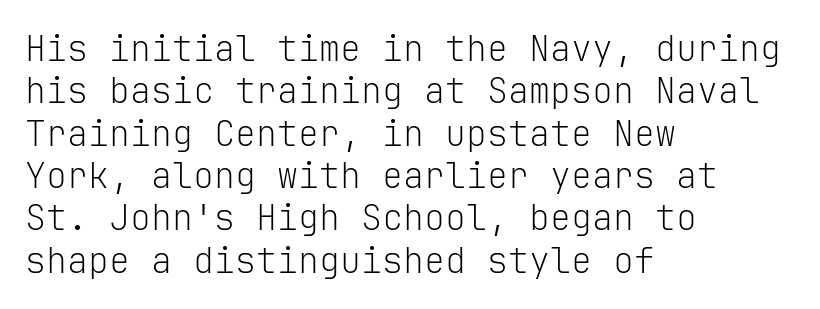
The image shows 35 px light sans-serif type, upright, monospaced; set left-aligned, line spacing 1.21x, normal letter spacing, not underlined; low stroke contrast and a medium x-height.
